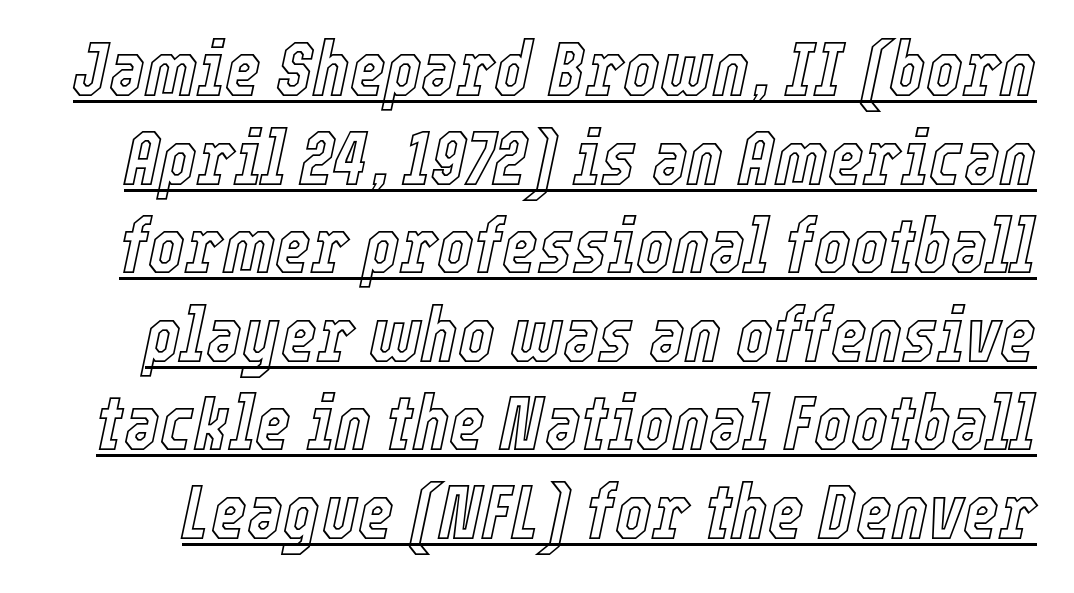
Vertically, the passage feels compressed, each row crowding the next. Every word sits above its own underline. You could not count columns in this text — the font is proportionally spaced. No extra tracking has been applied to these lines.
